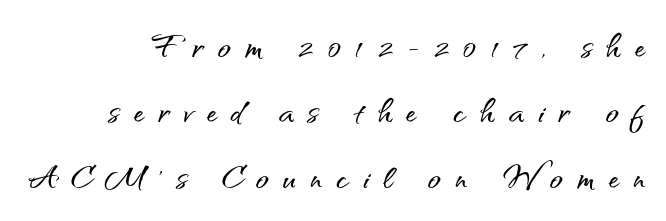
I'd call this a sans setting — the letters go barefoot. Spacing verdict: proportional, widths tailored to each character. Successive baselines arrive at the customary interval. Has an underline been added? It has not. The lines in this sample share a right terminus and differ only in where they begin.
